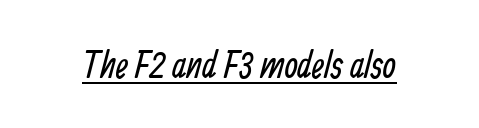
Unlike a traditional serif, this face leaves its strokes unadorned. These lines are rendered in a variable-pitch font. Honestly, the underline is the first thing you notice here. These glyphs show unthickened strokes, regular width or finer. The tracking reads as untouched default to a designer's eye.
